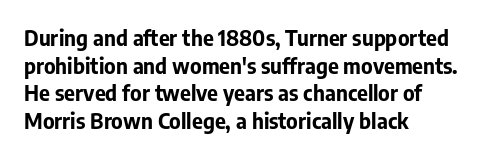
{"italic": "no", "bold": "yes", "underline": "no", "align": "left", "line_spacing": "normal", "line_spacing_ratio": 1.32, "letter_spacing": "normal", "letter_spacing_em": 0.0, "glyph_px": 21}
